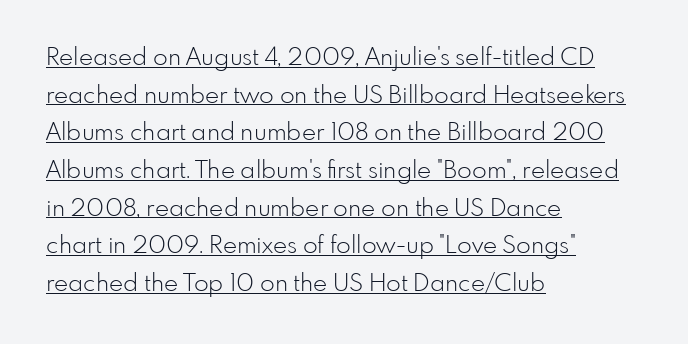
The image shows 24 px text type, upright; set left-aligned, normal line spacing (1.57x), normal letter spacing, underlined.
